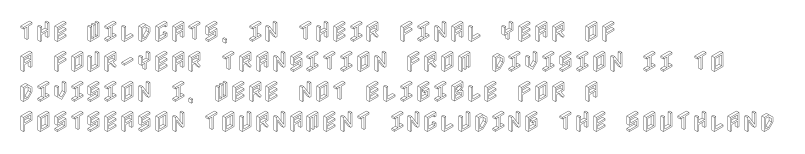
{"italic": "no", "underline": "no", "align": "left", "line_spacing": "normal", "line_spacing_ratio": 1.31, "letter_spacing": "normal", "letter_spacing_em": 0.0, "glyph_px": 23}
